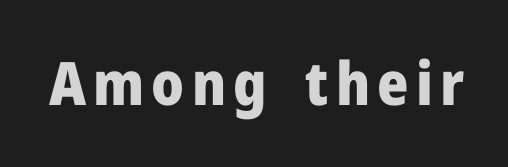
The space directly below the letters is spotless. The face used here is proportionally spaced, like ordinary book or web type. Weight: bold. Nothing sits at the stroke ends, so this counts as sans-serif.
